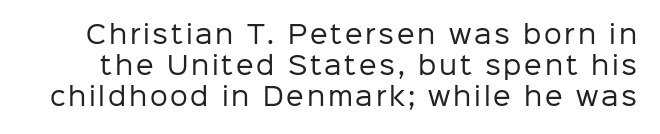
The image shows 25 px text type, upright; set line spacing 1.24x, not underlined.
